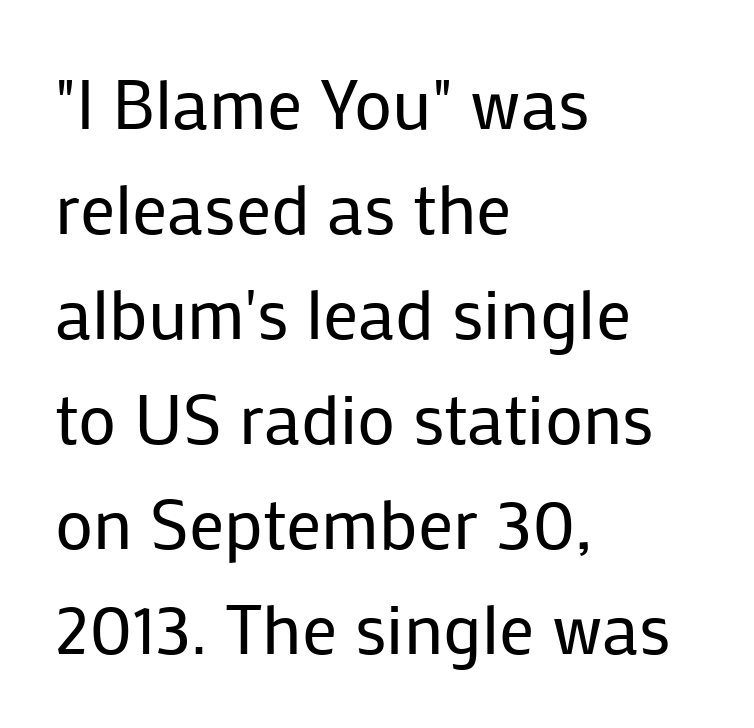
Q: Is the text bold? A: No.
Q: Is the text italic (slanted)? A: No, it is upright.
Q: Is the typeface a serif or a sans-serif typeface? A: Sans-serif.
Q: Is the text underlined? A: No.
Q: How is the paragraph aligned? A: Left-aligned.
Q: Is the spacing between letters normal or unusually wide? A: Normal.
Q: Is the spacing between lines tight, normal or loose? A: Normal.
Q: Width (condensed, normal, or wide)? A: Normal.
Q: Stroke contrast? A: Low.
Q: x-height? A: Medium.
Q: Monospaced? A: No.
